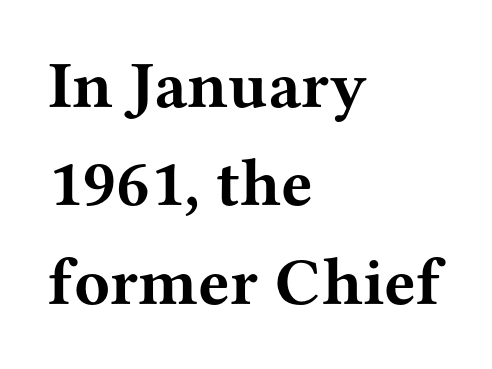
Q: Is the text bold? A: Yes.
Q: Is the text italic (slanted)? A: No, it is upright.
Q: Is the typeface a serif or a sans-serif typeface? A: Serif.
Q: Is the text underlined? A: No.
Q: How is the paragraph aligned? A: Left-aligned.
Q: Is the spacing between letters normal or unusually wide? A: Normal.
Q: Is the spacing between lines tight, normal or loose? A: Normal.
Q: Width (condensed, normal, or wide)? A: Wide.
Q: Stroke contrast? A: Medium.
Q: x-height? A: Medium.
Q: Monospaced? A: No.
